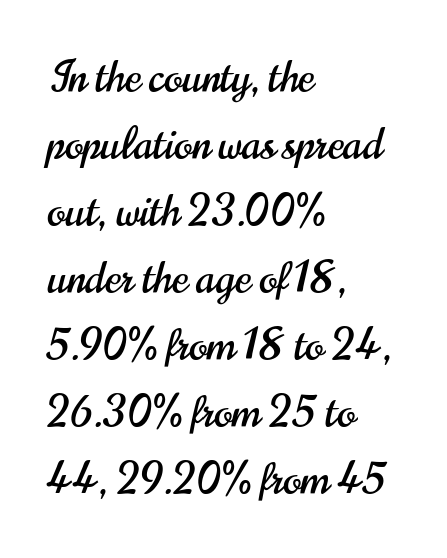
The image shows 43 px condensed sans-serif type; set left-aligned, normal line spacing (1.56x), normal letter spacing, not underlined; high stroke contrast and a small x-height.
